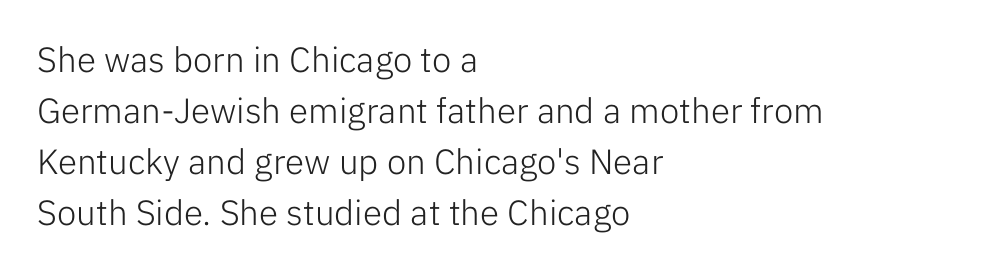
The image shows 35 px light sans-serif type, upright; set left-aligned, normal line spacing (1.46x), normal letter spacing, not underlined; low stroke contrast and a medium x-height.
